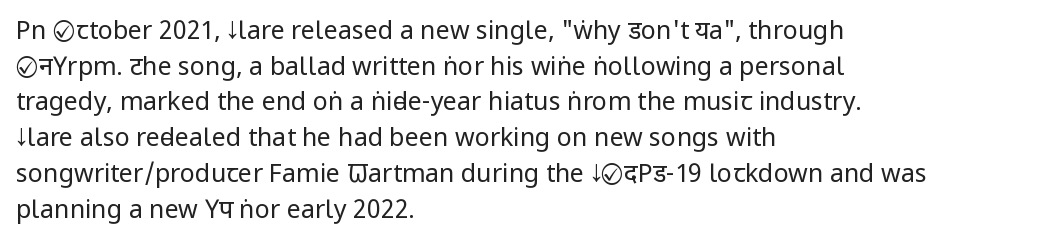
{"italic": "no", "bold": "no", "underline": "no", "align": "left", "line_spacing": "normal", "line_spacing_ratio": 1.43, "letter_spacing": "normal", "letter_spacing_em": 0.0, "glyph_px": 25}
